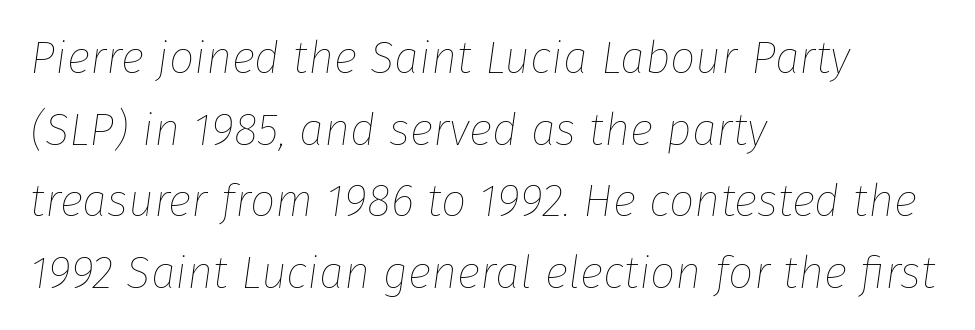
Q: Is the text bold? A: No.
Q: Is the text italic (slanted)? A: Yes, it leans right by about 8 degrees.
Q: Is the text underlined? A: No.
Q: How is the paragraph aligned? A: Left-aligned.
Q: Is the spacing between letters normal or unusually wide? A: Normal.
Q: Is the spacing between lines tight, normal or loose? A: Normal.
Q: Width (condensed, normal, or wide)? A: Normal.
Q: Stroke contrast? A: Low.
Q: x-height? A: Medium.
Q: Monospaced? A: No.
